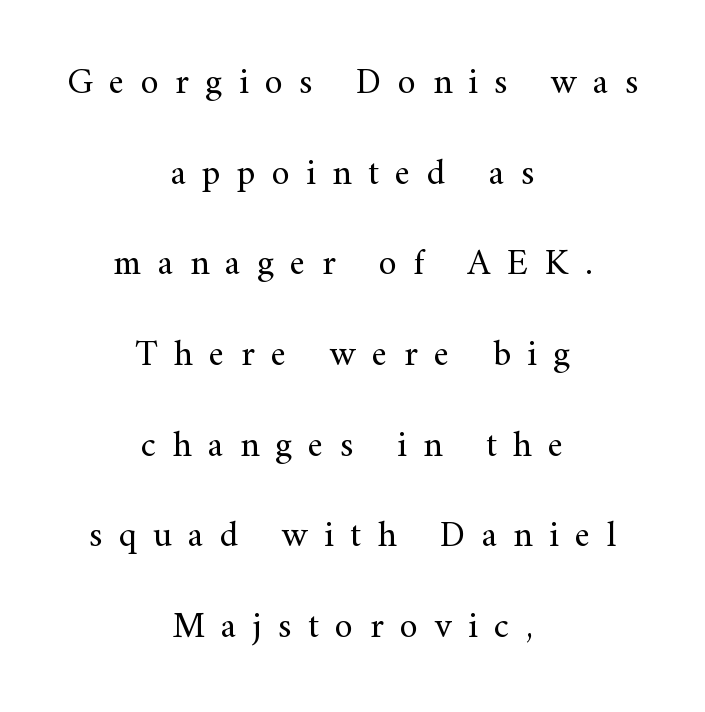
The image shows 37 px regular-weight serif type, upright; set centered, loose line spacing (2.45x), unusually wide letter spacing (+0.44 em), not underlined; medium stroke contrast and a small x-height.
